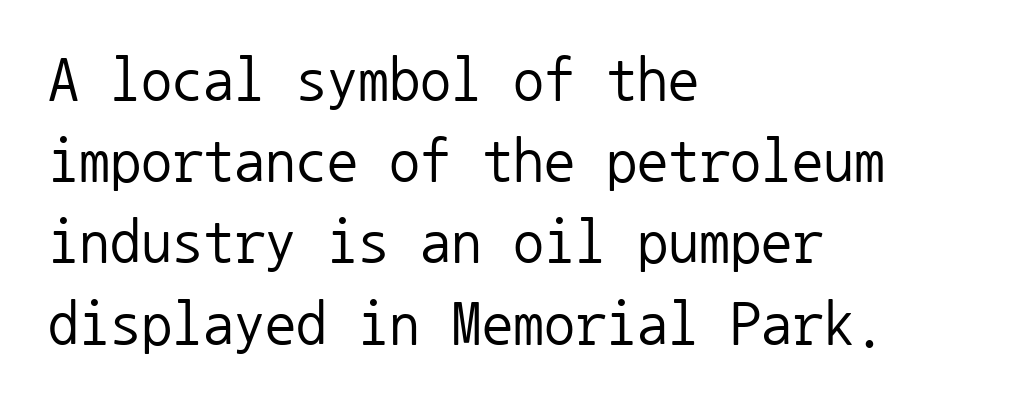
The image shows 62 px regular-weight sans-serif type, upright, monospaced; set left-aligned, normal line spacing (1.31x), normal letter spacing, not underlined; low stroke contrast and a medium x-height.
